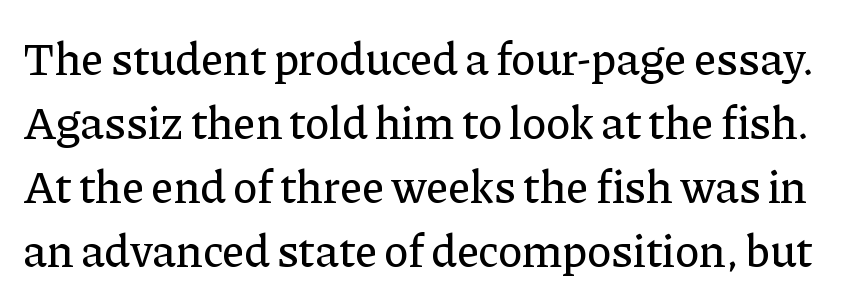
{"serif": "yes", "italic": "no", "width": "normal", "stroke_contrast": "low", "x_height": "medium", "monospaced": "no", "underline": "no", "line_spacing": "normal", "line_spacing_ratio": 1.39, "letter_spacing": "normal", "letter_spacing_em": 0.0, "glyph_px": 46}
